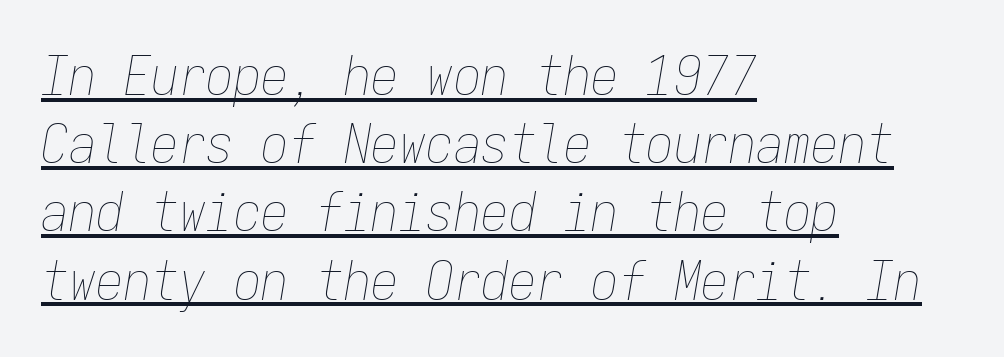
{"italic": "yes", "lean": "right", "slant_degrees": 9, "bold": "no", "weight": "thin", "width": "condensed", "stroke_contrast": "low", "x_height": "medium", "monospaced": "yes", "underline": "yes", "align": "left", "line_spacing_ratio": 1.24, "letter_spacing": "normal", "letter_spacing_em": 0.0, "glyph_px": 55}
